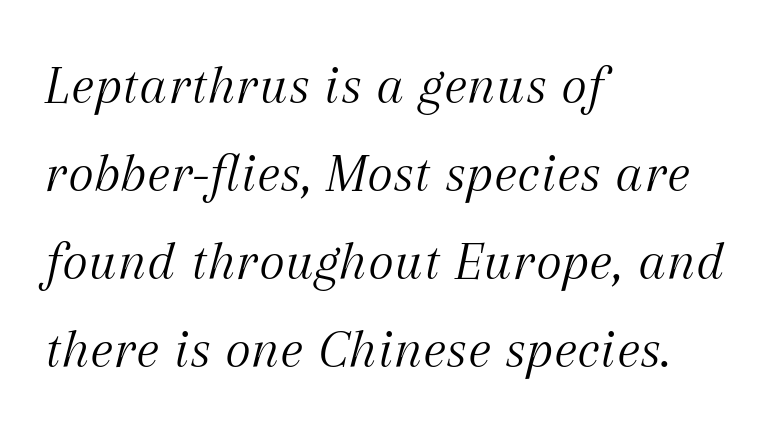
{"serif": "yes", "italic": "yes", "lean": "right", "slant_degrees": 12, "bold": "no", "weight": "light", "width": "normal", "stroke_contrast": "medium", "x_height": "medium", "monospaced": "no", "underline": "no", "align": "left", "line_spacing": "normal", "line_spacing_ratio": 1.57, "letter_spacing": "normal", "letter_spacing_em": 0.0, "glyph_px": 56}
